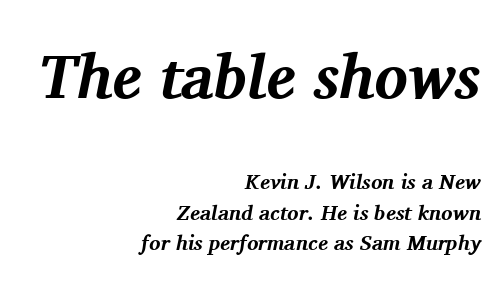
{"serif": "yes", "italic": "yes", "lean": "right", "slant_degrees": 11, "bold": "yes", "weight": "bold", "width": "normal", "stroke_contrast": "medium", "x_height": "medium", "monospaced": "no", "underline": "no", "align": "right", "line_spacing": "normal", "line_spacing_ratio": 1.46, "letter_spacing": "normal", "letter_spacing_em": 0.0, "larger_block": "first", "size_ratio": 2.95, "glyph_px": 62}
